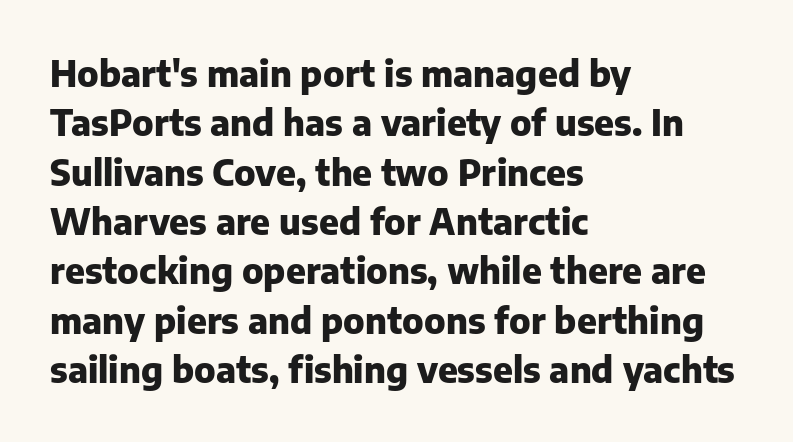
Line spacing here is normal. Nothing sits at the stroke ends, so this counts as sans-serif. The string is rendered with underlining switched off. Character widths vary here, with narrow letters taking less room than wide ones. A full-strength bold gives these letters their thick strokes.
